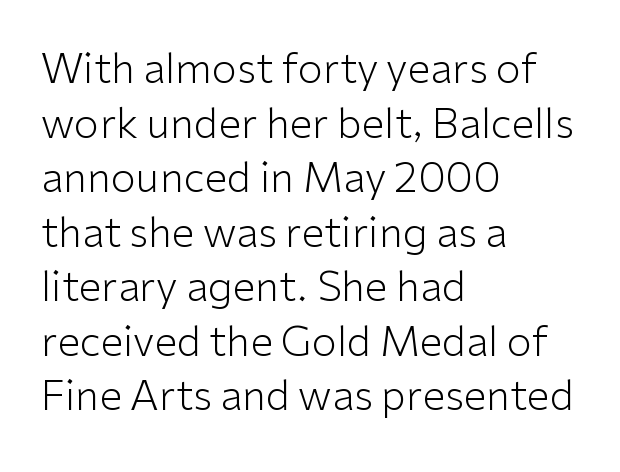
{"serif": "no", "italic": "no", "bold": "no", "weight": "light", "width": "normal", "stroke_contrast": "low", "x_height": "medium", "monospaced": "no", "underline": "no", "align": "left", "line_spacing": "normal", "line_spacing_ratio": 1.33, "letter_spacing": "normal", "letter_spacing_em": 0.0, "glyph_px": 41}
